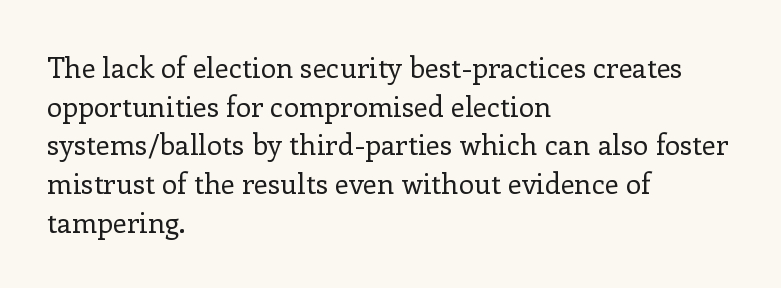
{"serif": "yes", "italic": "no", "bold": "no", "weight": "regular", "width": "normal", "stroke_contrast": "low", "x_height": "medium", "monospaced": "no", "underline": "no", "align": "left", "line_spacing": "normal", "line_spacing_ratio": 1.38, "letter_spacing": "normal", "letter_spacing_em": 0.0, "glyph_px": 28}
